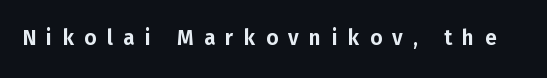
The image shows 21 px text type, upright; set unusually wide letter spacing (+0.49 em), not underlined.
